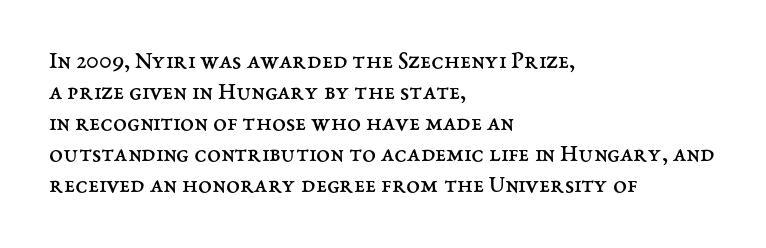
A light-to-regular cut is what we see here. Clear beneath every line of the passage. Vertical strokes here are truly vertical. The passage shown has conventional tracking throughout. Leftover space on each line is placed entirely after the last word.
